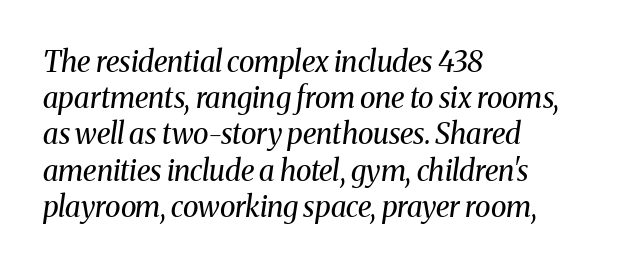
{"serif": "yes", "italic": "yes", "lean": "right", "slant_degrees": 8, "bold": "no", "weight": "regular", "width": "normal", "stroke_contrast": "medium", "x_height": "medium", "monospaced": "no", "underline": "no", "align": "left", "line_spacing": "normal", "line_spacing_ratio": 1.25, "letter_spacing": "normal", "letter_spacing_em": 0.0, "glyph_px": 29}
